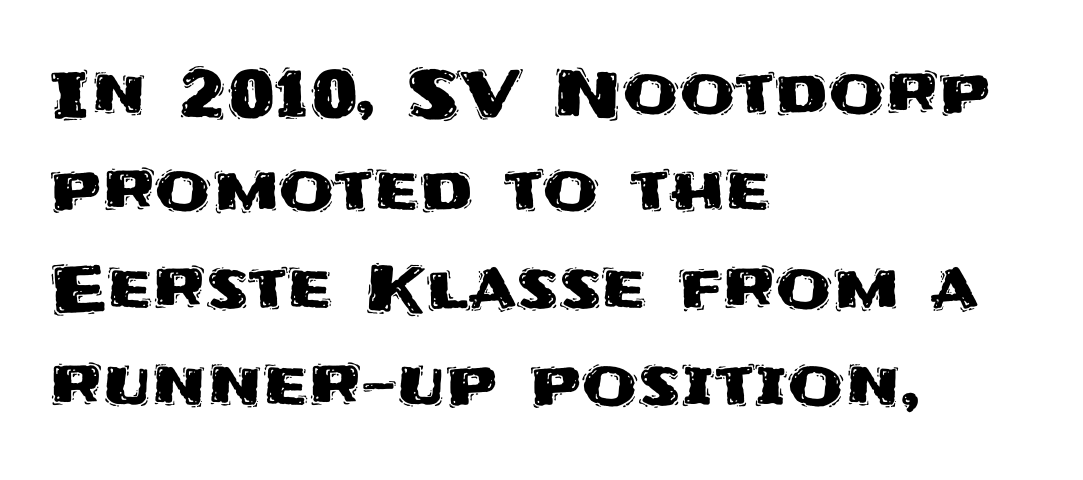
The image shows 64 px sans-serif type, upright; set left-aligned, normal line spacing (1.52x), normal letter spacing, not underlined; medium stroke contrast and a large x-height.
